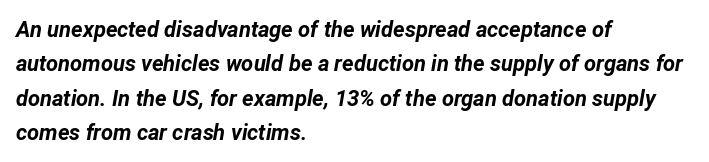
Q: Is the text bold? A: Yes.
Q: Is the text italic (slanted)? A: Yes, it leans right by about 12 degrees.
Q: Is the text underlined? A: No.
Q: How is the paragraph aligned? A: Left-aligned.
Q: Is the spacing between letters normal or unusually wide? A: Normal.
Q: Is the spacing between lines tight, normal or loose? A: Normal.
